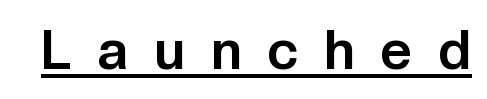
{"serif": "no", "italic": "no", "bold": "yes", "weight": "bold", "width": "normal", "stroke_contrast": "low", "x_height": "medium", "monospaced": "no", "underline": "yes", "letter_spacing": "wide", "letter_spacing_em": 0.48, "glyph_px": 55}
